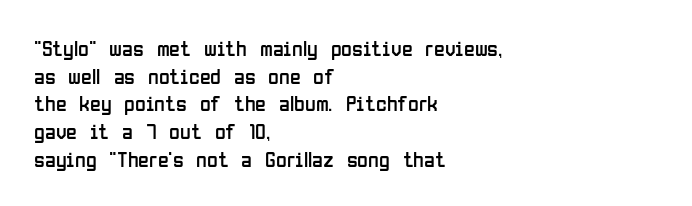
{"italic": "no", "bold": "no", "underline": "no", "align": "left", "line_spacing": "normal", "line_spacing_ratio": 1.26, "letter_spacing": "normal", "letter_spacing_em": 0.0, "glyph_px": 22}
